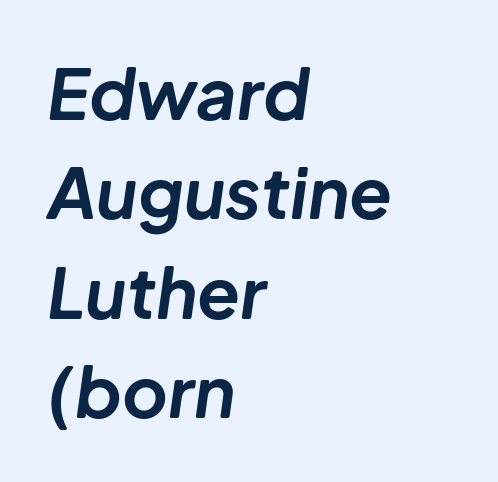
Q: Is the text bold? A: Yes.
Q: Is the text italic (slanted)? A: Yes, it leans right by about 8 degrees.
Q: Is the text underlined? A: No.
Q: How is the paragraph aligned? A: Left-aligned.
Q: Is the spacing between letters normal or unusually wide? A: Normal.
Q: Is the spacing between lines tight, normal or loose? A: Normal.
Q: Width (condensed, normal, or wide)? A: Normal.
Q: Stroke contrast? A: Low.
Q: x-height? A: Medium.
Q: Monospaced? A: No.
